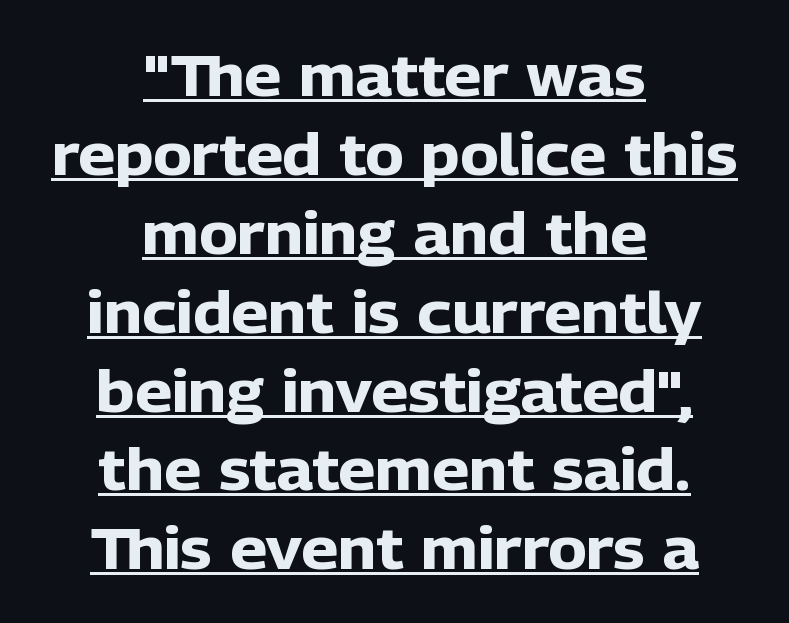
The image shows 58 px heavy sans-serif type, upright; set centered, normal line spacing (1.36x), normal letter spacing, underlined; low stroke contrast and a medium x-height.
